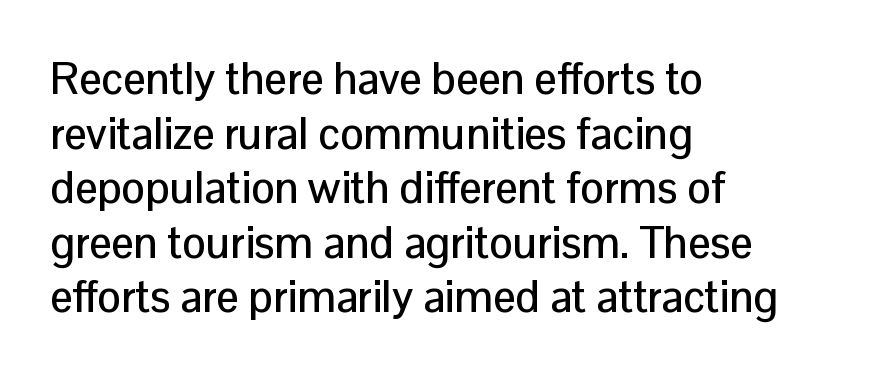
The image shows 44 px sans-serif type, upright; set left-aligned, line spacing 1.24x, normal letter spacing, not underlined; low stroke contrast and a medium x-height.
